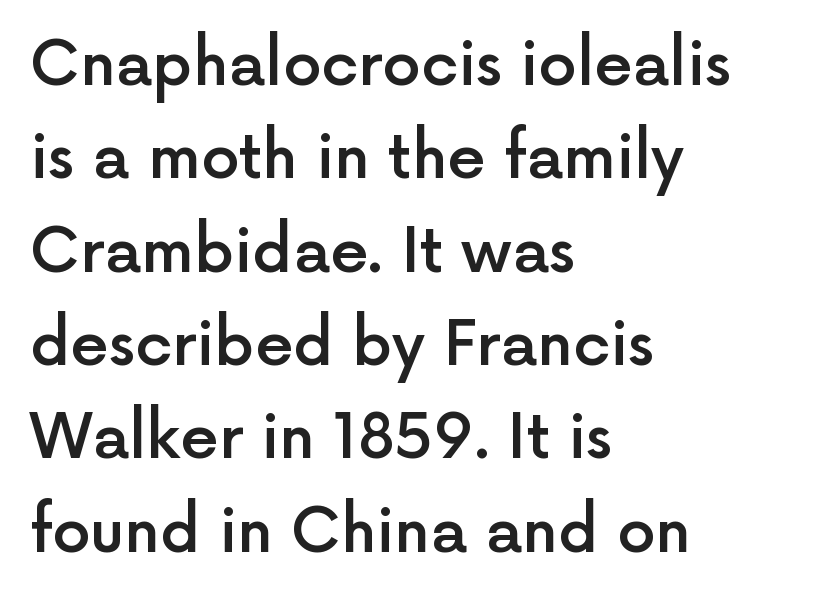
Nobody drew a line under any word here. You can tell it's not italic because the verticals are truly vertical. These lines are set flush left with a ragged right edge. The face used here is proportionally spaced, like ordinary book or web type. One glance says typical: line gaps are just what's usual.
